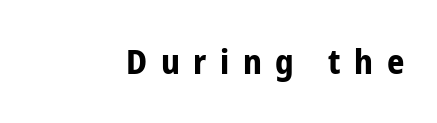
{"serif": "no", "italic": "no", "bold": "yes", "weight": "bold", "width": "condensed", "stroke_contrast": "low", "x_height": "medium", "monospaced": "no", "underline": "no", "align": "right", "letter_spacing": "wide", "letter_spacing_em": 0.4, "glyph_px": 34}
